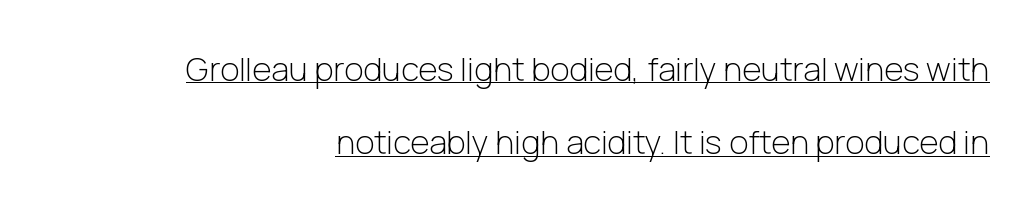
{"serif": "no", "italic": "no", "bold": "no", "weight": "light", "width": "normal", "stroke_contrast": "low", "x_height": "medium", "monospaced": "no", "underline": "yes", "line_spacing": "loose", "line_spacing_ratio": 2.22, "letter_spacing": "normal", "letter_spacing_em": 0.0, "glyph_px": 33}
